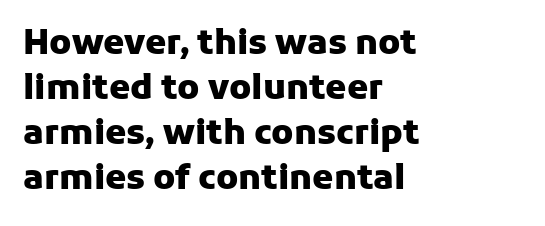
The image shows 34 px heavy sans-serif type, upright; set left-aligned, normal line spacing (1.32x), normal letter spacing, not underlined; low stroke contrast and a medium x-height.
